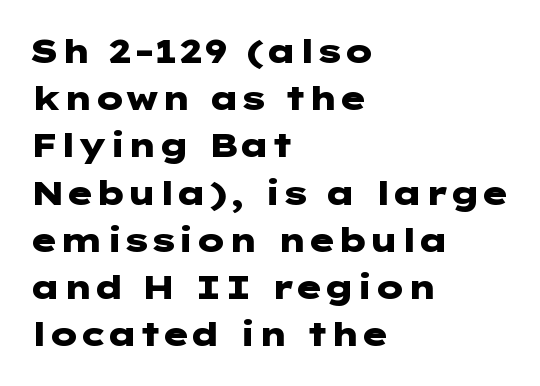
The image shows 33 px heavy, wide sans-serif type, upright; set left-aligned, normal line spacing (1.43x), normal letter spacing, not underlined; low stroke contrast and a medium x-height.
